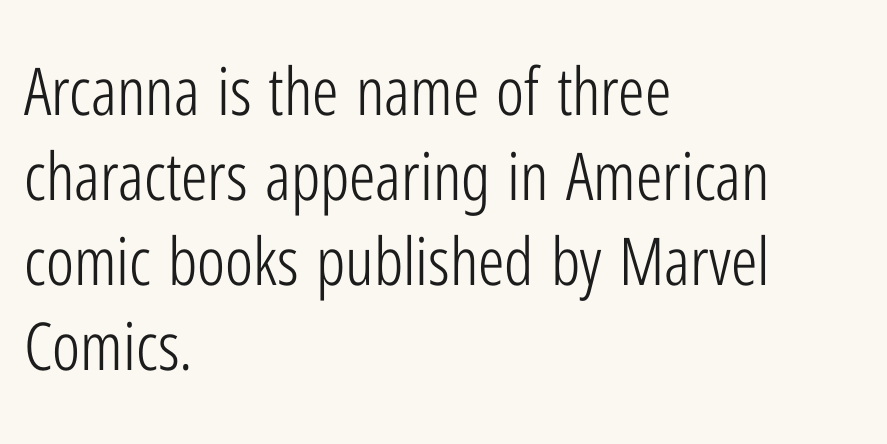
{"serif": "no", "italic": "no", "bold": "no", "weight": "light", "width": "condensed", "stroke_contrast": "low", "x_height": "medium", "monospaced": "no", "underline": "no", "align": "left", "line_spacing": "normal", "line_spacing_ratio": 1.29, "letter_spacing": "normal", "letter_spacing_em": 0.0, "glyph_px": 66}
